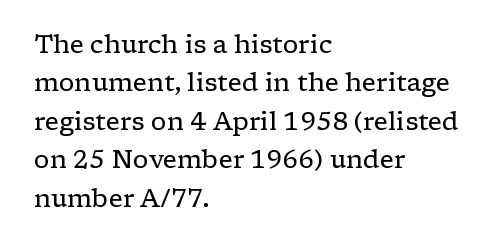
The image shows 25 px text type, upright; set left-aligned, normal line spacing (1.54x), normal letter spacing, not underlined.
